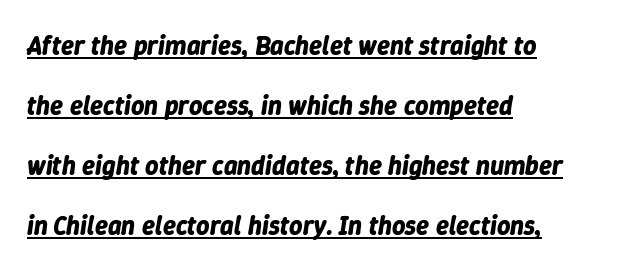
Would a proofreader flag this as italicized? Yes. The lines are quadded left. Between one letter and the next there's only the usual sliver of space. Glance below the letters and you will spot a drawn line. This sample trades compactness for vertical openness between lines.
